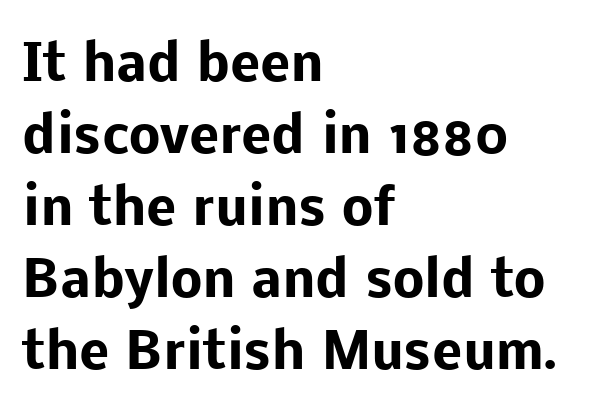
Vertically, the passage feels balanced, rows spaced as you'd expect. The letters advance in unequal steps, a hallmark of proportional type. There is no visible air inserted between adjacent glyphs. Quick note: underline off.
